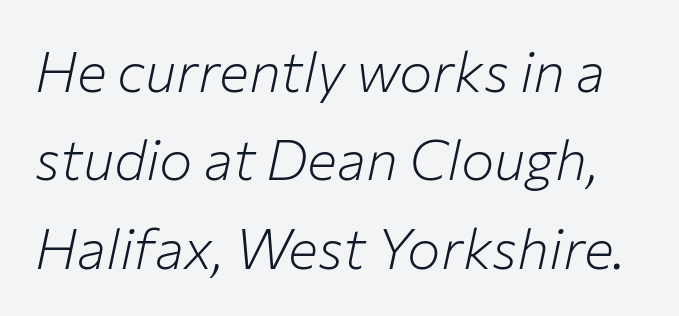
Q: Is the text bold? A: No.
Q: Is the text italic (slanted)? A: Yes, it leans right by about 12 degrees.
Q: Is the text underlined? A: No.
Q: Is the spacing between letters normal or unusually wide? A: Normal.
Q: Is the spacing between lines tight, normal or loose? A: Normal.
Q: Width (condensed, normal, or wide)? A: Normal.
Q: Stroke contrast? A: Low.
Q: x-height? A: Medium.
Q: Monospaced? A: No.
